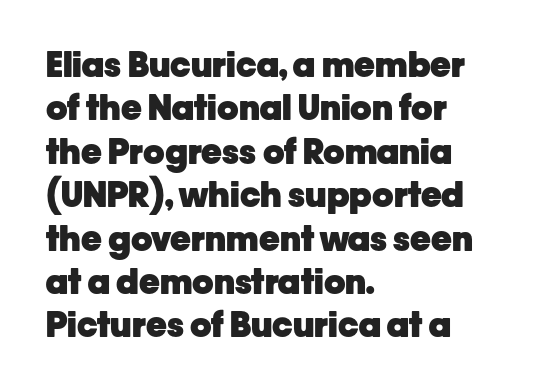
{"serif": "no", "italic": "no", "bold": "yes", "weight": "heavy", "width": "normal", "stroke_contrast": "low", "x_height": "medium", "monospaced": "no", "underline": "no", "align": "left", "line_spacing_ratio": 1.24, "letter_spacing": "normal", "letter_spacing_em": 0.0, "glyph_px": 35}
